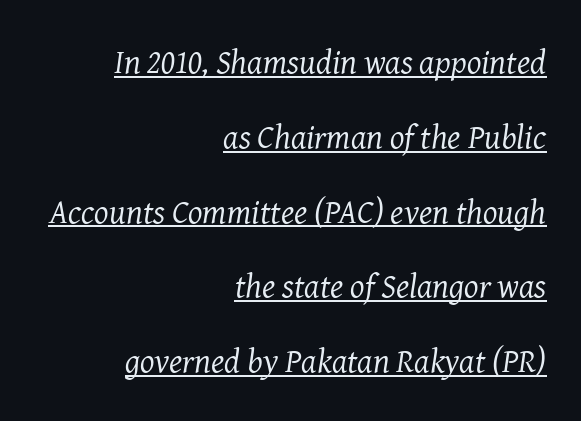
Q: Is the text bold? A: No.
Q: Is the text italic (slanted)? A: Yes, it leans right by about 8 degrees.
Q: Is the typeface a serif or a sans-serif typeface? A: Serif.
Q: Is the text underlined? A: Yes.
Q: How is the paragraph aligned? A: Right-aligned.
Q: Is the spacing between letters normal or unusually wide? A: Normal.
Q: Is the spacing between lines tight, normal or loose? A: Loose.
Q: Width (condensed, normal, or wide)? A: Normal.
Q: Stroke contrast? A: Medium.
Q: x-height? A: Medium.
Q: Monospaced? A: No.
